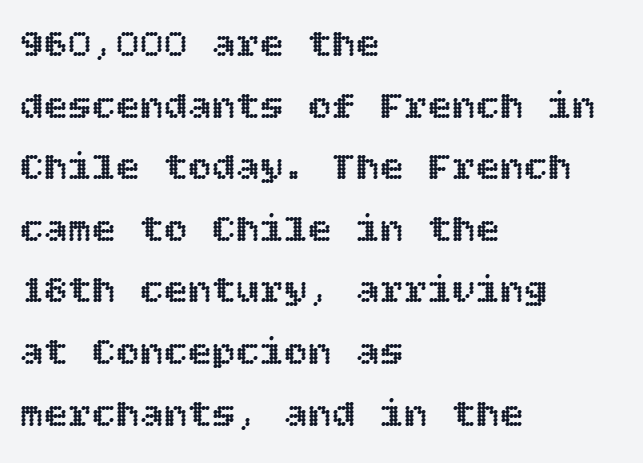
Q: Is the text italic (slanted)? A: No, it is upright.
Q: Is the text underlined? A: No.
Q: How is the paragraph aligned? A: Left-aligned.
Q: Is the spacing between letters normal or unusually wide? A: Normal.
Q: Is the spacing between lines tight, normal or loose? A: Normal.
Q: Width (condensed, normal, or wide)? A: Normal.
Q: x-height? A: Large.
